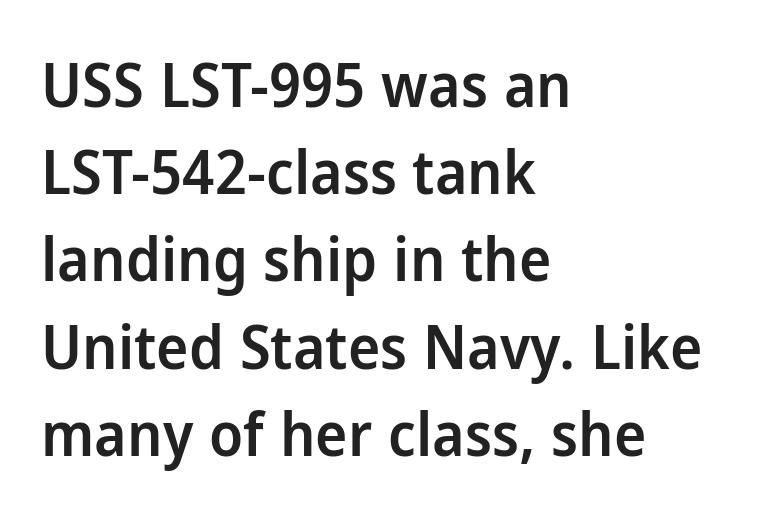
Q: Is the text bold? A: Semi-bold.
Q: Is the text italic (slanted)? A: No, it is upright.
Q: Is the typeface a serif or a sans-serif typeface? A: Sans-serif.
Q: Is the text underlined? A: No.
Q: How is the paragraph aligned? A: Left-aligned.
Q: Is the spacing between letters normal or unusually wide? A: Normal.
Q: Is the spacing between lines tight, normal or loose? A: Normal.
Q: Width (condensed, normal, or wide)? A: Normal.
Q: Stroke contrast? A: Low.
Q: x-height? A: Medium.
Q: Monospaced? A: No.
